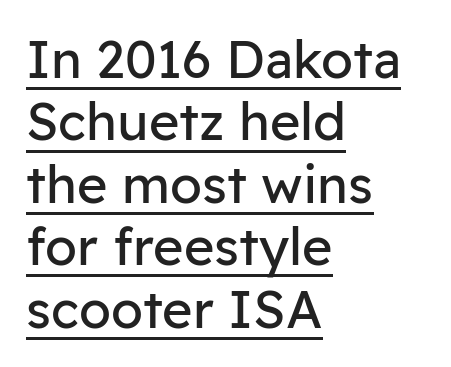
Standard letterfit; no display-style spreading of the glyphs. Where is the straight margin? On the left. Stems here are at most as thick as an everyday book face. This rendering employs a face without finishing strokes, i.e., a sans-serif.
